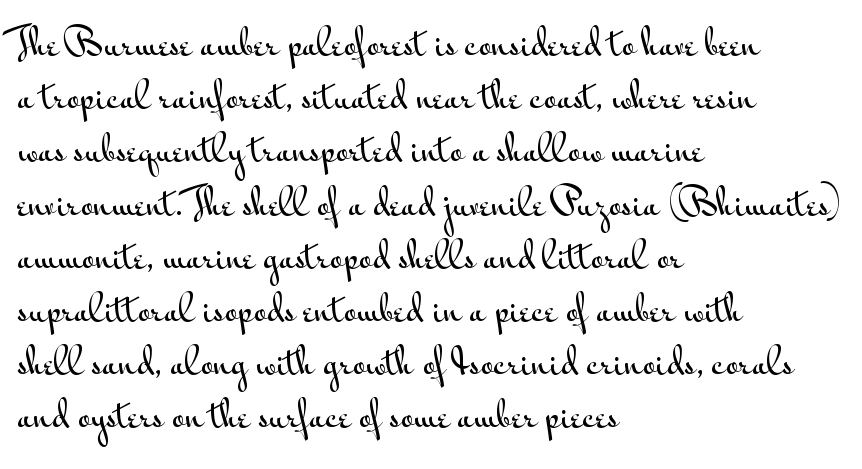
Where is the straight margin? On the left. These lines are rendered in a variable-pitch font. This rendering employs a face without finishing strokes, i.e., a sans-serif. No extra tracking has been applied to these lines. This rendering features lettering with no underline.
